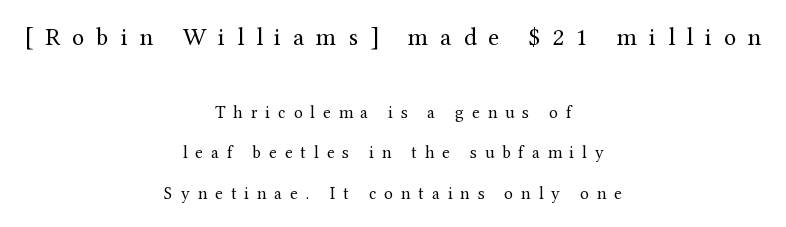
{"italic": "no", "bold": "no", "underline": "no", "align": "center", "line_spacing": "loose", "line_spacing_ratio": 2.39, "letter_spacing": "wide", "letter_spacing_em": 0.48, "larger_block": "first", "size_ratio": 1.47, "glyph_px": 25}
